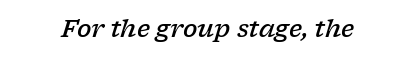
The image shows 24 px text type, italic (leaning right); set normal letter spacing, not underlined.
